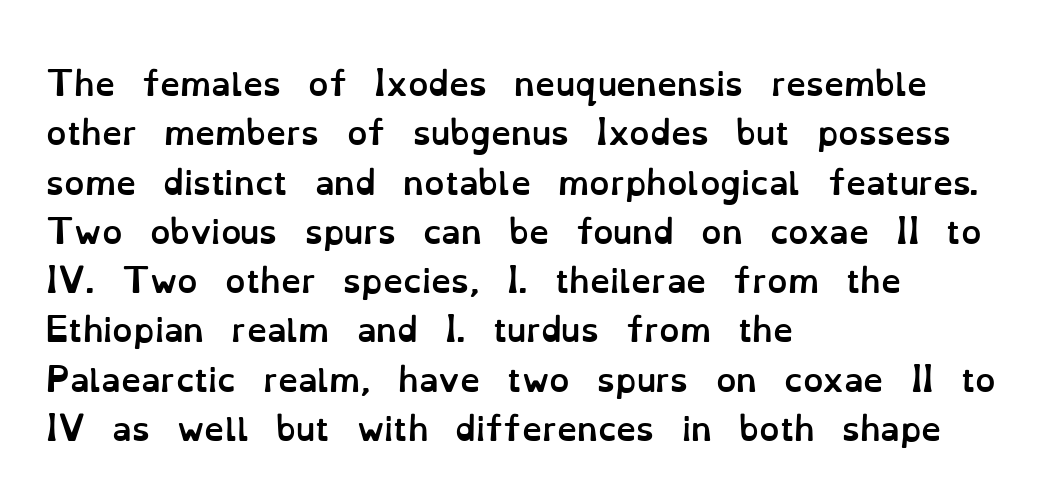
{"italic": "no", "bold": "yes", "weight": "semibold", "width": "normal", "stroke_contrast": "low", "x_height": "small", "monospaced": "no", "underline": "no", "align": "left", "line_spacing": "normal", "line_spacing_ratio": 1.54, "letter_spacing": "normal", "letter_spacing_em": 0.0, "glyph_px": 32}
